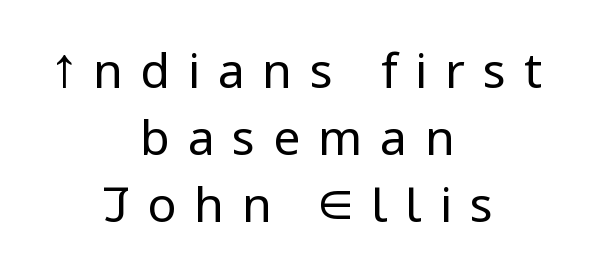
{"serif": "no", "italic": "no", "bold": "no", "weight": "regular", "width": "normal", "stroke_contrast": "low", "x_height": "medium", "monospaced": "no", "underline": "no", "align": "center", "line_spacing": "normal", "line_spacing_ratio": 1.4, "letter_spacing": "wide", "letter_spacing_em": 0.37, "glyph_px": 48}
